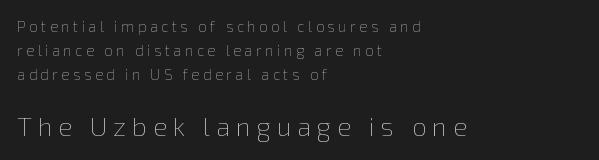
The image shows 26 px text type, upright; set left-aligned, normal line spacing (1.61x), unusually wide letter spacing (+0.23 em), not underlined; the second (bottom) block is 1.73x larger.
